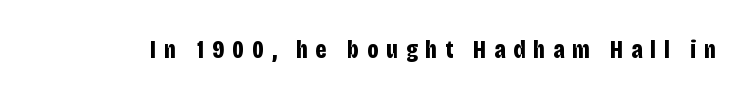
Characters follow at a spacing far wider than the type designer built in. Strong, thick strokes mark this as bold type. The typography opts for an upright posture over an oblique one. This rendering features lettering with no underline.
